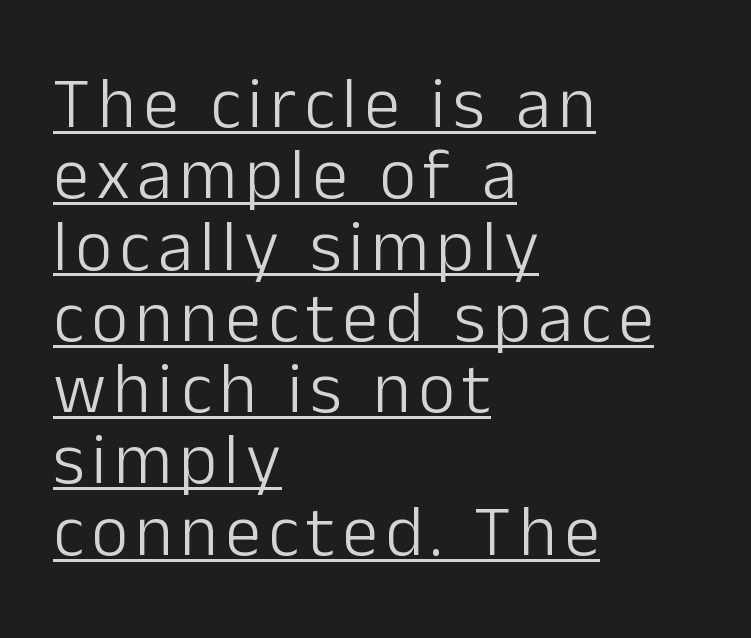
The image shows 72 px light sans-serif type, upright; set left-aligned, tight line spacing (0.99x), underlined; low stroke contrast and a medium x-height.
